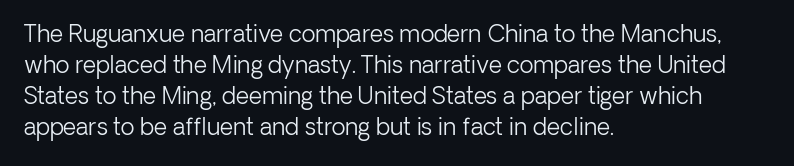
Q: Is the text bold? A: No.
Q: Is the text italic (slanted)? A: No, it is upright.
Q: Is the text underlined? A: No.
Q: How is the paragraph aligned? A: Left-aligned.
Q: Is the spacing between letters normal or unusually wide? A: Normal.
Q: Is the spacing between lines tight, normal or loose? A: Normal.
